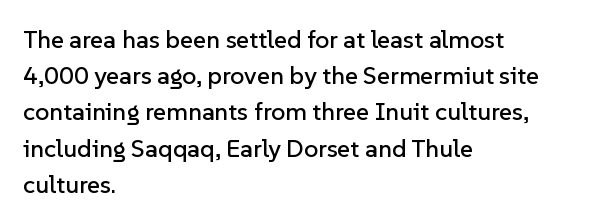
This sample keeps an unexceptional amount of space between lines. Characters follow at the spacing the type designer built in. Leftover space on each line is placed entirely after the last word. Nobody drew a line under any word here. The font's upright variant was chosen for this text.
